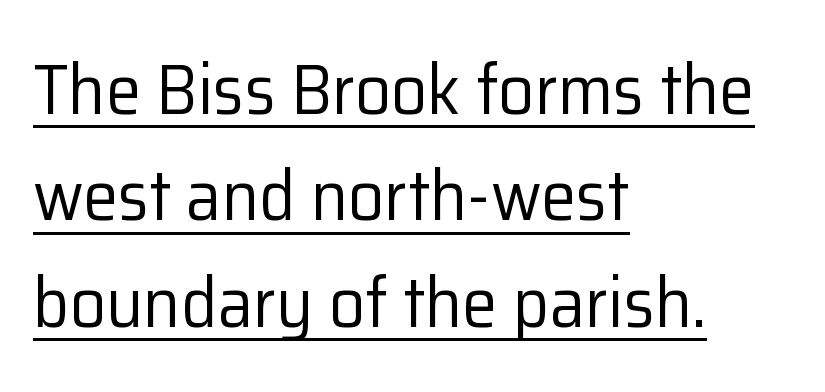
The typeface chosen for these lines omits serifs. Characters follow at the spacing the type designer built in. The string is rendered with underlining switched on. The weight tops out at a normal text grade.
